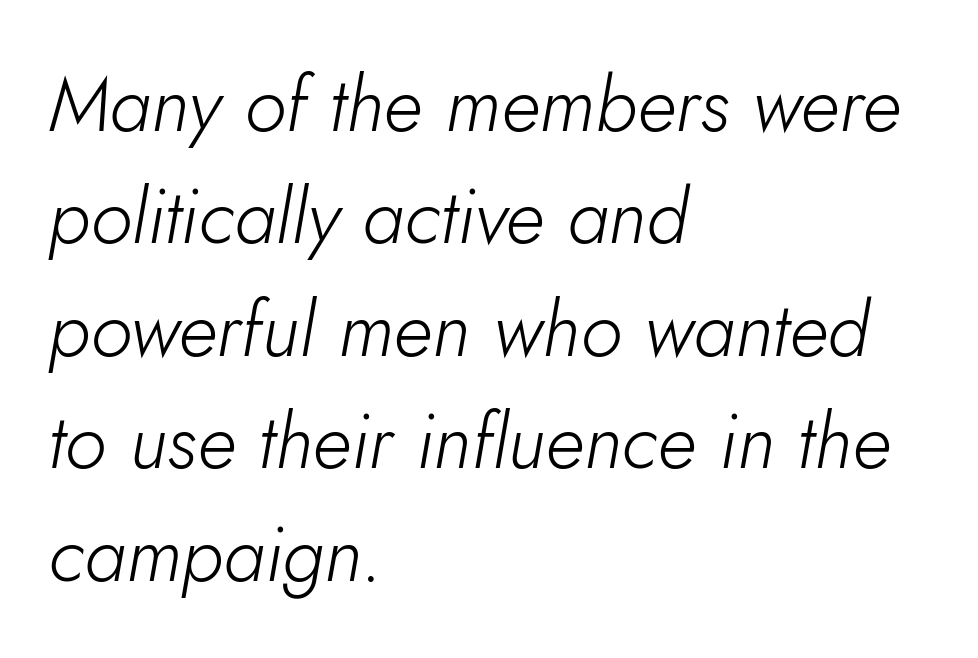
The image shows 77 px light type, italic (leaning right); set left-aligned, normal line spacing (1.46x), normal letter spacing, not underlined; low stroke contrast and a small x-height.
